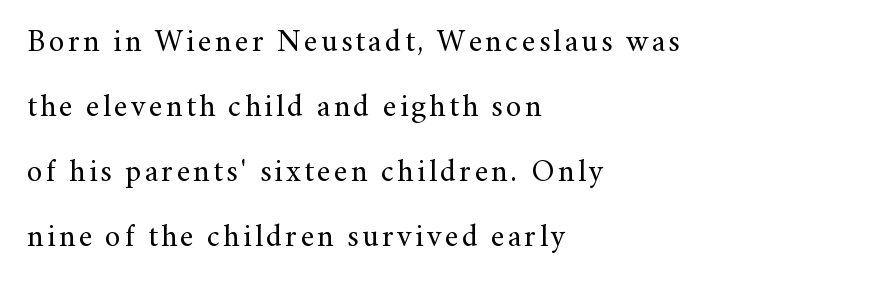
Q: Is the text bold? A: No.
Q: Is the text italic (slanted)? A: No, it is upright.
Q: Is the typeface a serif or a sans-serif typeface? A: Serif.
Q: Is the text underlined? A: No.
Q: How is the paragraph aligned? A: Left-aligned.
Q: Is the spacing between lines tight, normal or loose? A: Loose.
Q: Width (condensed, normal, or wide)? A: Normal.
Q: Stroke contrast? A: Medium.
Q: x-height? A: Small.
Q: Monospaced? A: No.
